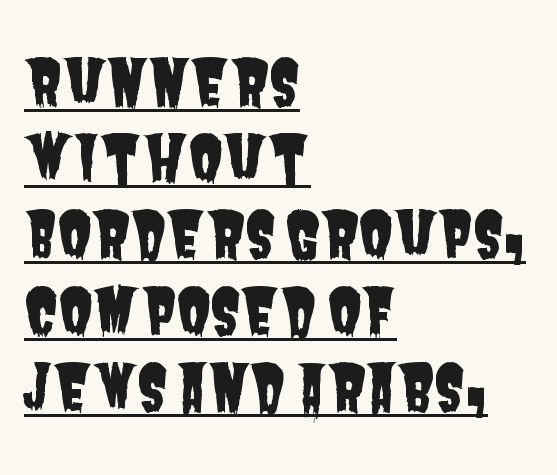
Q: Is the typeface a serif or a sans-serif typeface? A: Sans-serif.
Q: Is the text underlined? A: Yes.
Q: How is the paragraph aligned? A: Left-aligned.
Q: Is the spacing between letters normal or unusually wide? A: Normal.
Q: Width (condensed, normal, or wide)? A: Condensed.
Q: Stroke contrast? A: Low.
Q: x-height? A: Large.
Q: Monospaced? A: No.
